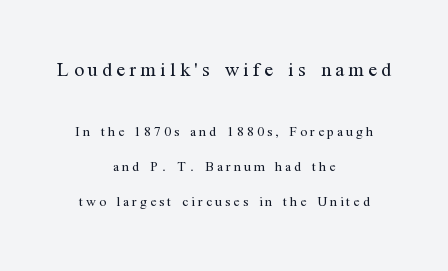
{"italic": "no", "bold": "no", "underline": "no", "align": "center", "line_spacing": "loose", "line_spacing_ratio": 2.49, "letter_spacing": "wide", "letter_spacing_em": 0.22, "larger_block": "first", "size_ratio": 1.43, "glyph_px": 20}
